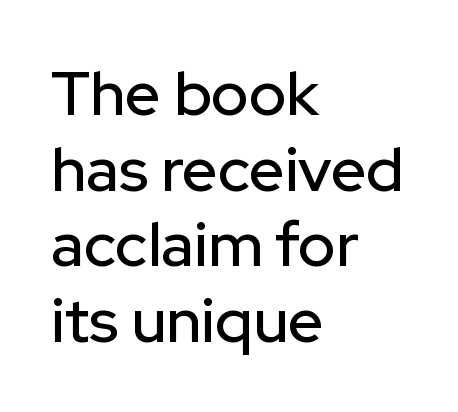
The image shows 62 px sans-serif type, upright; set left-aligned, line spacing 1.22x, normal letter spacing, not underlined; low stroke contrast and a medium x-height.
